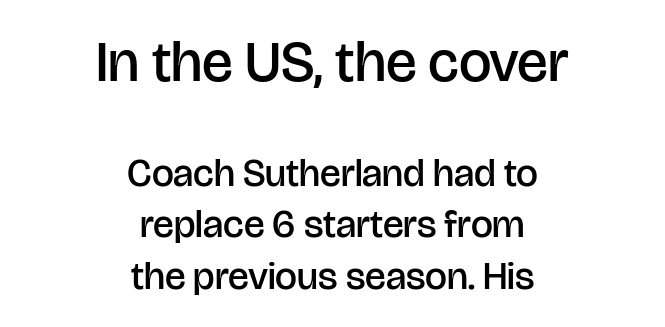
{"serif": "no", "italic": "no", "bold": "semi", "weight": "semibold", "width": "normal", "stroke_contrast": "low", "x_height": "large", "monospaced": "no", "underline": "no", "align": "center", "line_spacing": "normal", "line_spacing_ratio": 1.31, "letter_spacing": "normal", "letter_spacing_em": 0.0, "larger_block": "first", "size_ratio": 1.49, "glyph_px": 58}
